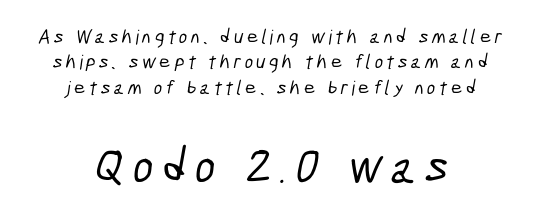
The image shows 49 px condensed sans-serif type; set centered, normal line spacing (1.27x), not underlined; the second (bottom) block is 2.45x larger; low stroke contrast and a medium x-height.
